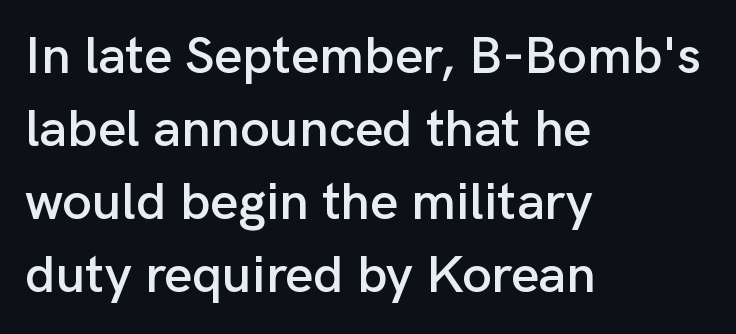
Q: Is the text italic (slanted)? A: No, it is upright.
Q: Is the typeface a serif or a sans-serif typeface? A: Sans-serif.
Q: Is the text underlined? A: No.
Q: How is the paragraph aligned? A: Left-aligned.
Q: Is the spacing between letters normal or unusually wide? A: Normal.
Q: Is the spacing between lines tight, normal or loose? A: Normal.
Q: Width (condensed, normal, or wide)? A: Normal.
Q: Stroke contrast? A: Low.
Q: x-height? A: Medium.
Q: Monospaced? A: No.
